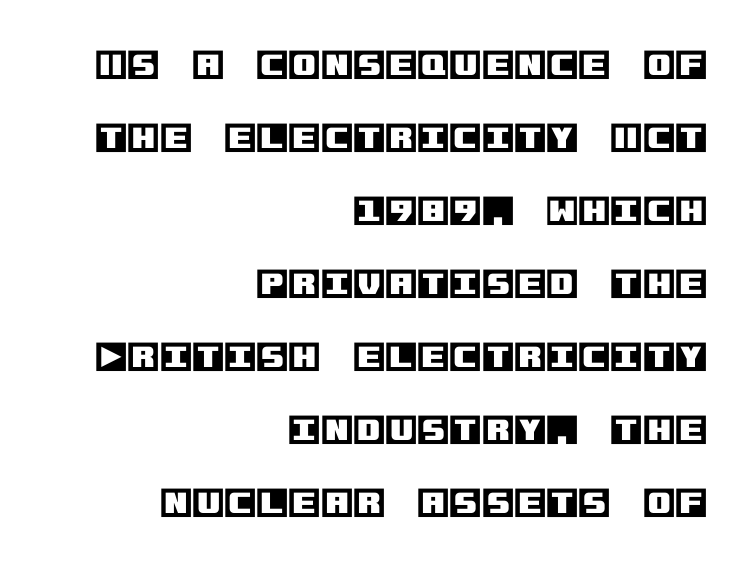
Rows of type keep a wide berth in the vertical direction. Each row of text sits above clean, open space. Typeset ragged left — the right edge is the straight one. These lines were composed using upright roman letters. The horizontal fit of the characters is conventional and even.
